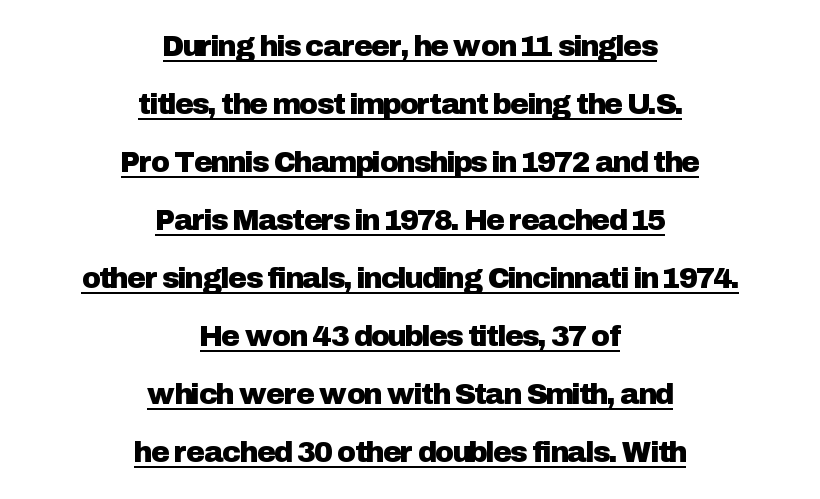
{"serif": "no", "italic": "no", "width": "normal", "stroke_contrast": "low", "x_height": "medium", "monospaced": "no", "underline": "yes", "align": "center", "line_spacing": "loose", "line_spacing_ratio": 2.0, "letter_spacing": "normal", "letter_spacing_em": 0.0, "glyph_px": 29}
